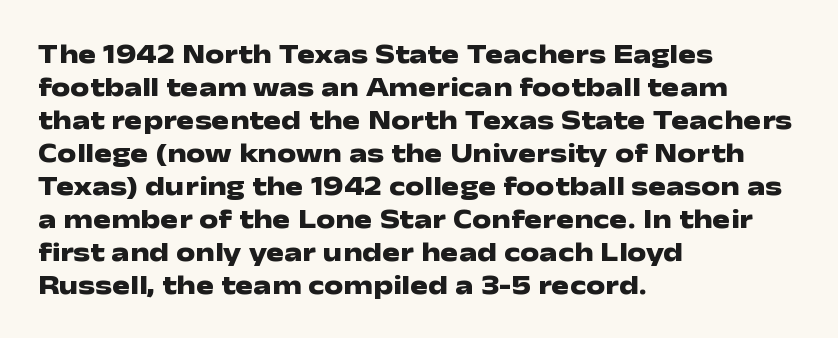
Words float on clear page, feet unadorned. Does the lettering tilt? It doesn't — this is upright. Visually the block forms a straight wall on the left and a jagged coastline on the right. These words are printed bold, with thick strokes throughout. Characters follow at the spacing the type designer built in.
